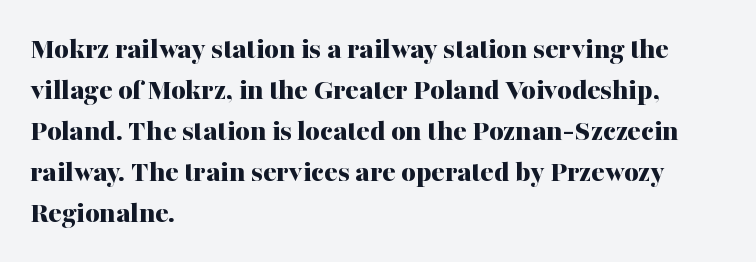
Q: Is the text bold? A: Yes.
Q: Is the text italic (slanted)? A: No, it is upright.
Q: Is the typeface a serif or a sans-serif typeface? A: Serif.
Q: Is the text underlined? A: No.
Q: How is the paragraph aligned? A: Left-aligned.
Q: Is the spacing between letters normal or unusually wide? A: Normal.
Q: Is the spacing between lines tight, normal or loose? A: Normal.
Q: Width (condensed, normal, or wide)? A: Normal.
Q: Stroke contrast? A: Medium.
Q: x-height? A: Medium.
Q: Monospaced? A: No.
